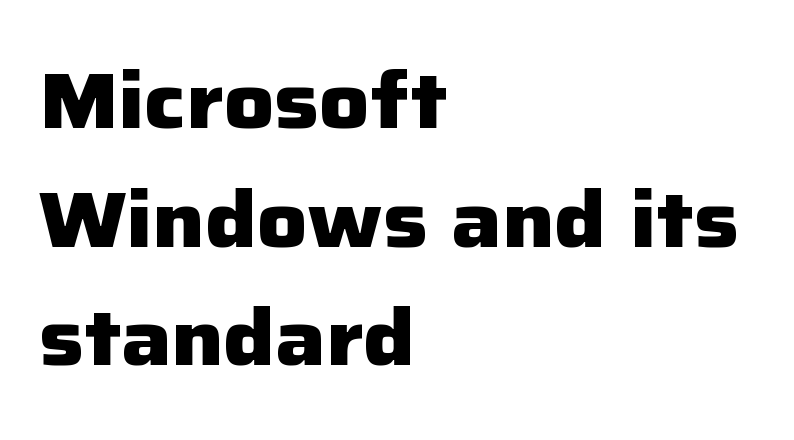
The face used here has the dense, thick strokes of a bold. The passage shown is not underscored anywhere. The designer left line spacing at the default. The type family on display is of the sans-serif kind. The rendering uses natural spacing where letterforms have individual widths.
